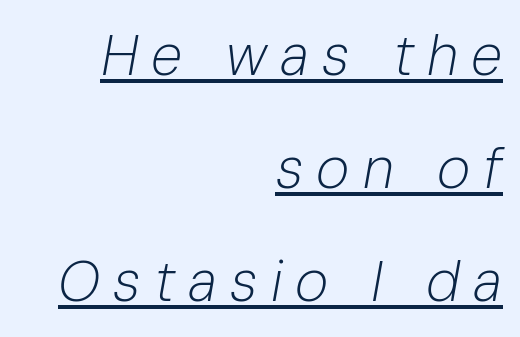
The image shows 57 px light type, italic (leaning right); set right-aligned, loose line spacing (1.98x), unusually wide letter spacing (+0.23 em), underlined; low stroke contrast and a medium x-height.
